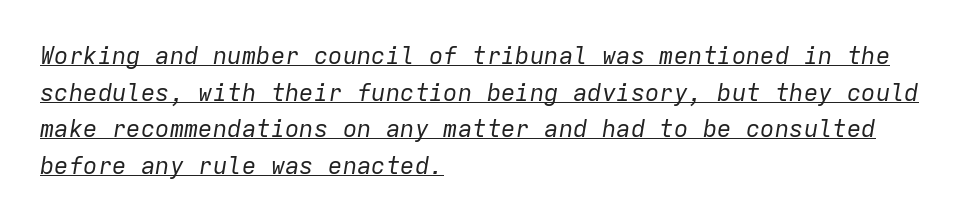
Q: Is the text bold? A: No.
Q: Is the text italic (slanted)? A: Yes, it leans right by about 9 degrees.
Q: Is the text underlined? A: Yes.
Q: How is the paragraph aligned? A: Left-aligned.
Q: Is the spacing between letters normal or unusually wide? A: Normal.
Q: Is the spacing between lines tight, normal or loose? A: Normal.
